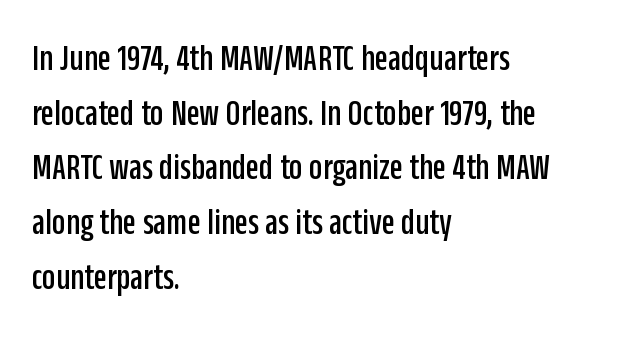
{"serif": "no", "italic": "no", "width": "condensed", "stroke_contrast": "low", "x_height": "large", "monospaced": "no", "underline": "no", "align": "left", "line_spacing": "normal", "line_spacing_ratio": 1.44, "letter_spacing": "normal", "letter_spacing_em": 0.0, "glyph_px": 38}
